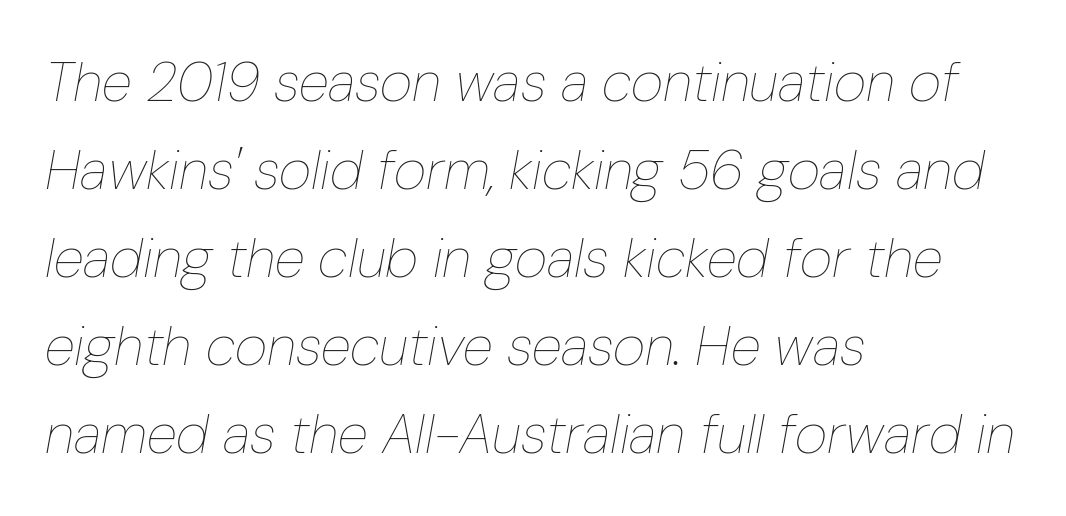
The image shows 56 px thin, condensed type, italic (leaning right); set left-aligned, normal line spacing (1.57x), normal letter spacing, not underlined; low stroke contrast and a medium x-height.
